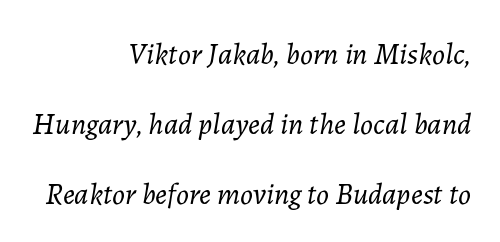
Q: Is the text bold? A: No.
Q: Is the text italic (slanted)? A: Yes, it leans right by about 7 degrees.
Q: Is the text underlined? A: No.
Q: How is the paragraph aligned? A: Right-aligned.
Q: Is the spacing between letters normal or unusually wide? A: Normal.
Q: Is the spacing between lines tight, normal or loose? A: Loose.
Q: Width (condensed, normal, or wide)? A: Normal.
Q: Stroke contrast? A: Low.
Q: x-height? A: Medium.
Q: Monospaced? A: No.
